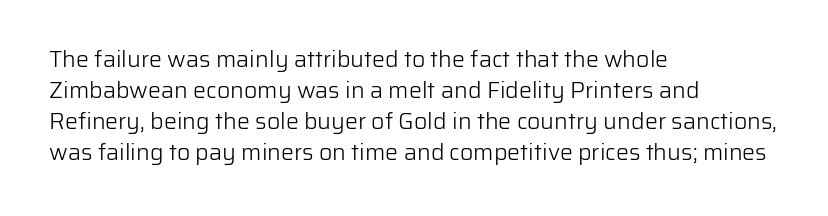
{"italic": "no", "bold": "no", "underline": "no", "align": "left", "line_spacing": "normal", "line_spacing_ratio": 1.35, "letter_spacing": "normal", "letter_spacing_em": 0.0, "glyph_px": 23}
